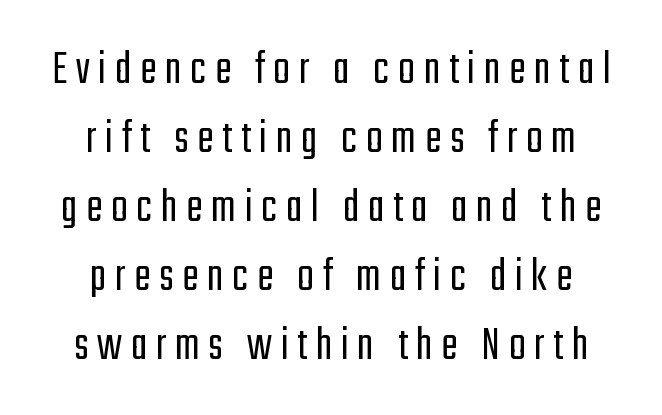
The image shows 49 px light, condensed sans-serif type, upright; set centered, normal line spacing (1.41x), not underlined; low stroke contrast and a medium x-height.
